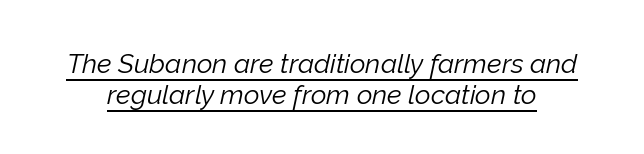
The image shows 27 px text type, italic (leaning right); set tight line spacing (1.15x), normal letter spacing, underlined.
